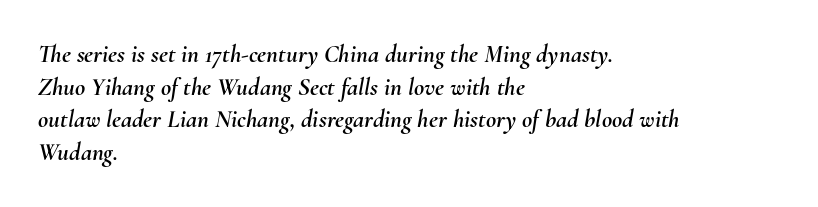
The image shows 25 px text type, italic (leaning right); set left-aligned, normal line spacing (1.31x), normal letter spacing, not underlined.
